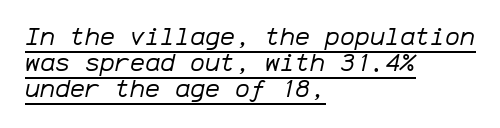
Q: Is the text bold? A: No.
Q: Is the text italic (slanted)? A: Yes, it leans right by about 12 degrees.
Q: Is the text underlined? A: Yes.
Q: How is the paragraph aligned? A: Left-aligned.
Q: Is the spacing between letters normal or unusually wide? A: Normal.
Q: Is the spacing between lines tight, normal or loose? A: Tight.
